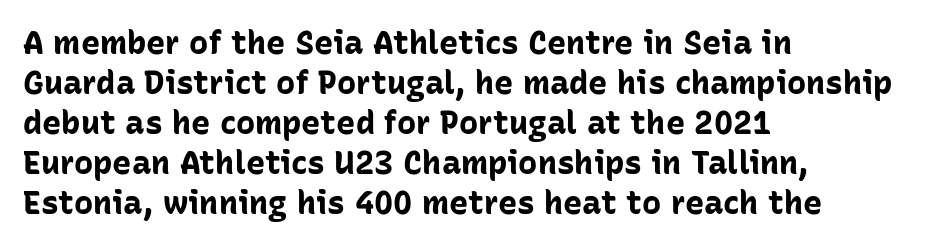
Each line starts at the same left margin while the right side varies. The letters are bold, with thick, heavy strokes. A bare baseline throughout the passage. The tracking reads as untouched default to a designer's eye.
